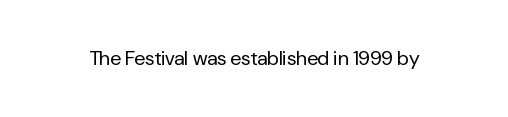
Q: Is the text bold? A: No.
Q: Is the text italic (slanted)? A: No, it is upright.
Q: Is the text underlined? A: No.
Q: Is the spacing between letters normal or unusually wide? A: Normal.
